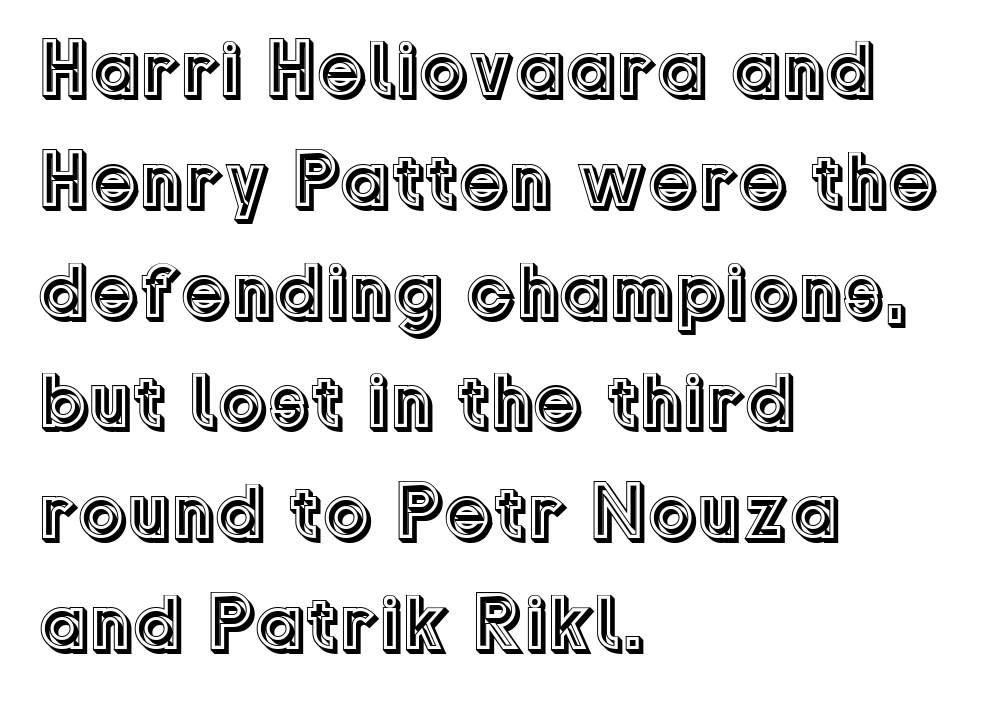
Q: Is the text italic (slanted)? A: No, it is upright.
Q: Is the text underlined? A: No.
Q: How is the paragraph aligned? A: Left-aligned.
Q: Is the spacing between letters normal or unusually wide? A: Normal.
Q: Is the spacing between lines tight, normal or loose? A: Normal.
Q: Width (condensed, normal, or wide)? A: Normal.
Q: x-height? A: Medium.
Q: Monospaced? A: No.
